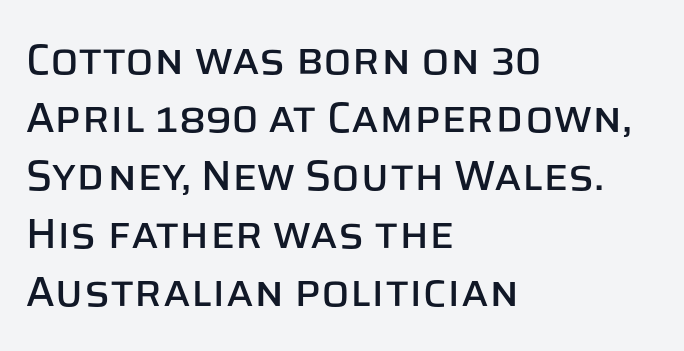
{"serif": "no", "italic": "no", "width": "normal", "stroke_contrast": "low", "x_height": "large", "monospaced": "no", "underline": "no", "align": "left", "line_spacing": "normal", "line_spacing_ratio": 1.38, "letter_spacing": "normal", "letter_spacing_em": 0.0, "glyph_px": 42}
